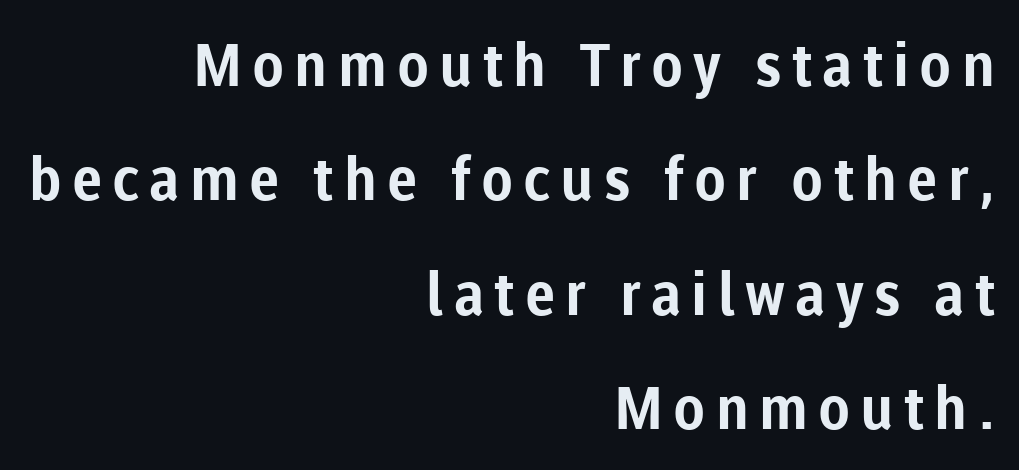
Q: Is the text bold? A: Yes.
Q: Is the text italic (slanted)? A: No, it is upright.
Q: Is the typeface a serif or a sans-serif typeface? A: Sans-serif.
Q: Is the text underlined? A: No.
Q: How is the paragraph aligned? A: Right-aligned.
Q: Is the spacing between lines tight, normal or loose? A: Loose.
Q: Width (condensed, normal, or wide)? A: Normal.
Q: Stroke contrast? A: Low.
Q: x-height? A: Medium.
Q: Monospaced? A: No.
